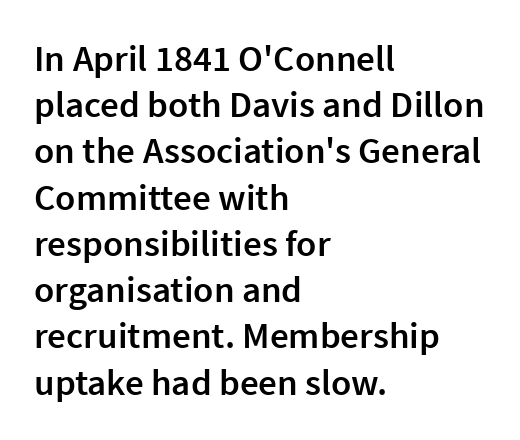
{"serif": "no", "italic": "no", "bold": "semi", "weight": "semibold", "width": "normal", "x_height": "medium", "monospaced": "no", "underline": "no", "align": "left", "line_spacing": "normal", "line_spacing_ratio": 1.25, "letter_spacing": "normal", "letter_spacing_em": 0.0, "glyph_px": 37}
